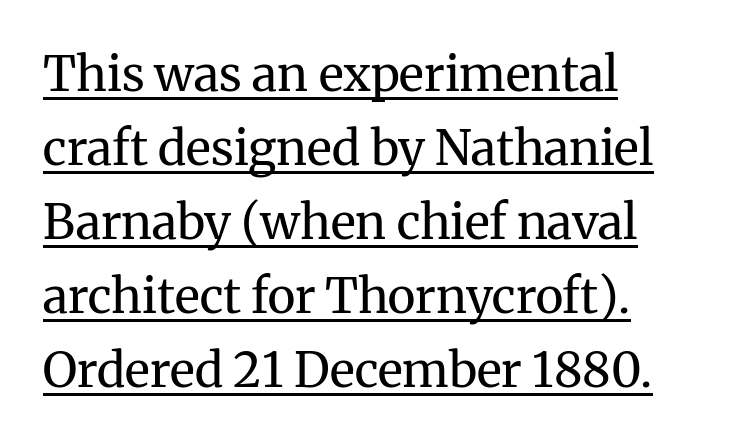
{"serif": "yes", "italic": "no", "bold": "no", "weight": "regular", "width": "normal", "stroke_contrast": "medium", "x_height": "medium", "monospaced": "no", "underline": "yes", "align": "left", "line_spacing": "normal", "line_spacing_ratio": 1.54, "letter_spacing": "normal", "letter_spacing_em": 0.0, "glyph_px": 48}
